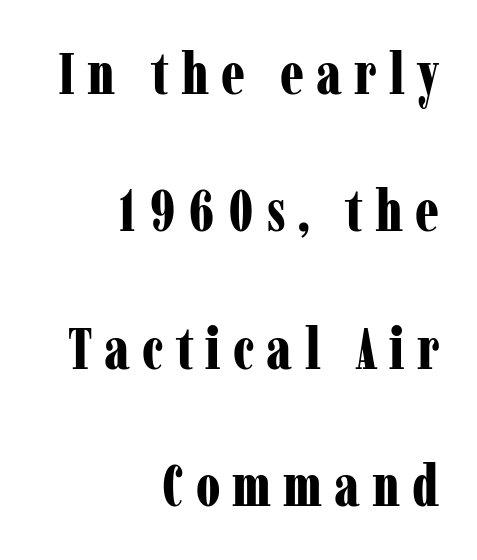
The image shows 58 px bold, condensed serif type, upright; set right-aligned, loose line spacing (2.37x), unusually wide letter spacing (+0.21 em), not underlined; low stroke contrast and a medium x-height.
